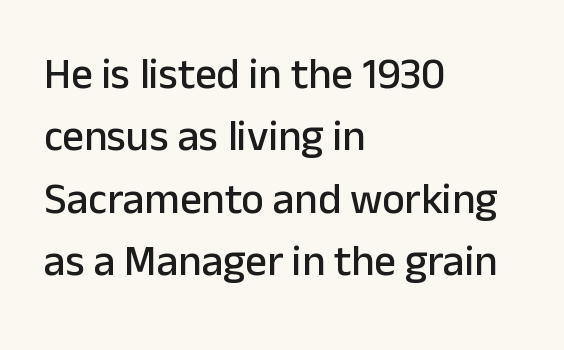
Q: Is the text italic (slanted)? A: No, it is upright.
Q: Is the typeface a serif or a sans-serif typeface? A: Sans-serif.
Q: Is the text underlined? A: No.
Q: How is the paragraph aligned? A: Left-aligned.
Q: Is the spacing between letters normal or unusually wide? A: Normal.
Q: Is the spacing between lines tight, normal or loose? A: Normal.
Q: Width (condensed, normal, or wide)? A: Normal.
Q: Stroke contrast? A: Low.
Q: x-height? A: Medium.
Q: Monospaced? A: No.
